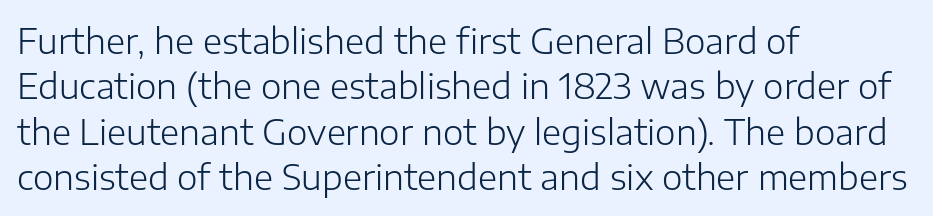
The cut favours lightness, reaching ordinary text weight at its darkest. The type is set solid horizontally, with unmodified tracking. You can tell from the bare stems that sans-serif type was used. Beneath every word, the page is bare. The letters advance in unequal steps, a hallmark of proportional type. Quick note: interline space is typical.
